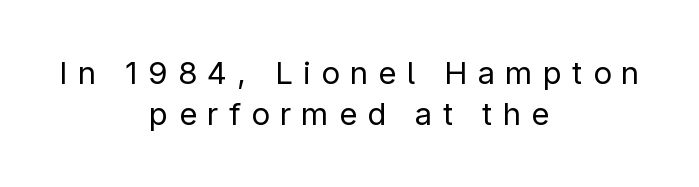
Q: Is the text bold? A: No.
Q: Is the text italic (slanted)? A: No, it is upright.
Q: Is the typeface a serif or a sans-serif typeface? A: Sans-serif.
Q: Is the text underlined? A: No.
Q: How is the paragraph aligned? A: Centered.
Q: Is the spacing between letters normal or unusually wide? A: Unusually wide.
Q: Is the spacing between lines tight, normal or loose? A: Normal.
Q: Width (condensed, normal, or wide)? A: Normal.
Q: Stroke contrast? A: Low.
Q: x-height? A: Medium.
Q: Monospaced? A: No.
